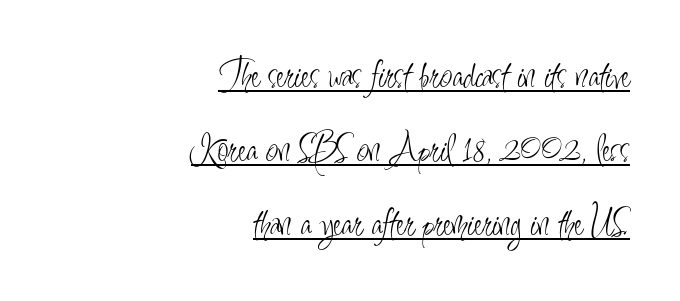
Q: Is the text bold? A: No.
Q: Is the typeface a serif or a sans-serif typeface? A: Sans-serif.
Q: Is the text underlined? A: Yes.
Q: How is the paragraph aligned? A: Right-aligned.
Q: Is the spacing between letters normal or unusually wide? A: Normal.
Q: Width (condensed, normal, or wide)? A: Condensed.
Q: Stroke contrast? A: Low.
Q: x-height? A: Small.
Q: Monospaced? A: No.
